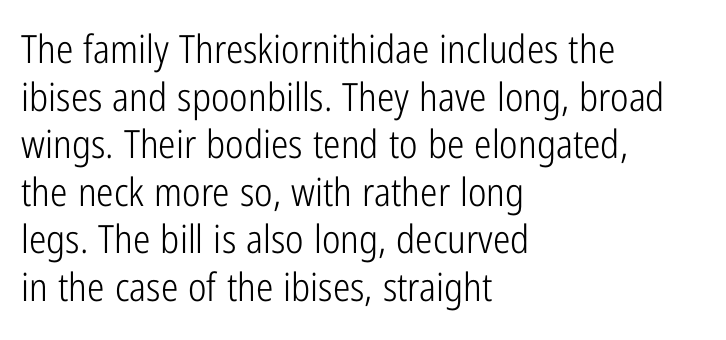
The image shows 39 px light, condensed sans-serif type, upright; set left-aligned, line spacing 1.22x, normal letter spacing, not underlined; low stroke contrast and a medium x-height.
